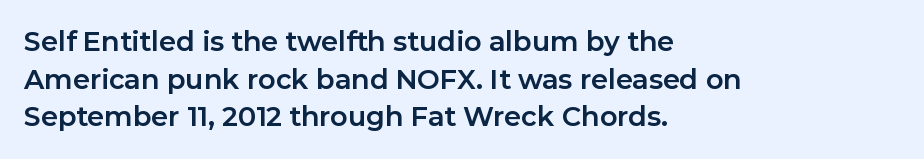
{"italic": "no", "bold": "yes", "underline": "no", "align": "left", "line_spacing": "normal", "line_spacing_ratio": 1.39, "letter_spacing": "normal", "letter_spacing_em": 0.0, "glyph_px": 27}
